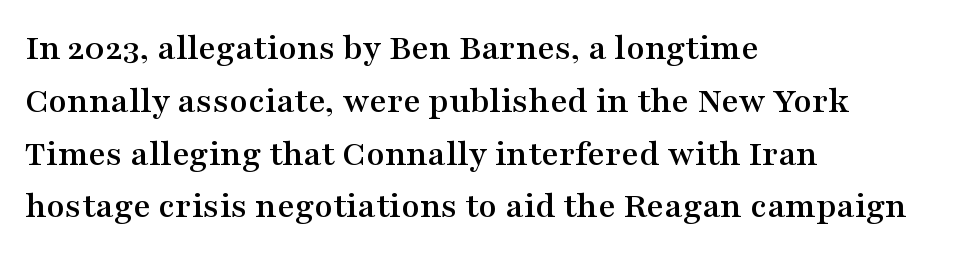
The image shows 38 px wide serif type, upright; set left-aligned, normal line spacing (1.39x), normal letter spacing, not underlined; medium stroke contrast and a medium x-height.
